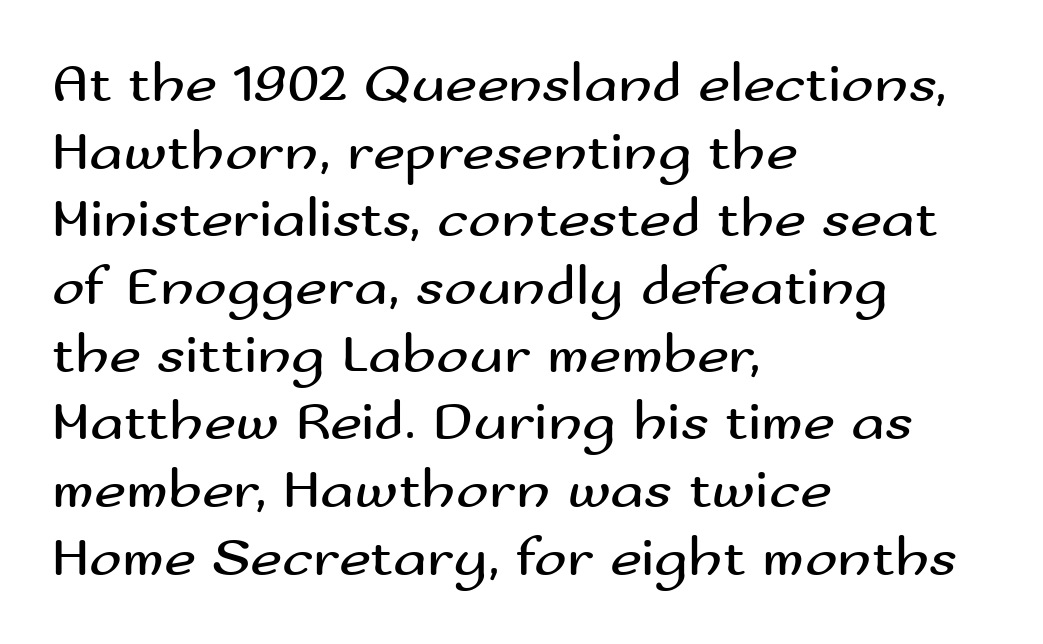
The image shows 55 px regular-weight, wide sans-serif type, upright; set left-aligned, line spacing 1.23x, normal letter spacing, not underlined; medium stroke contrast and a small x-height.
